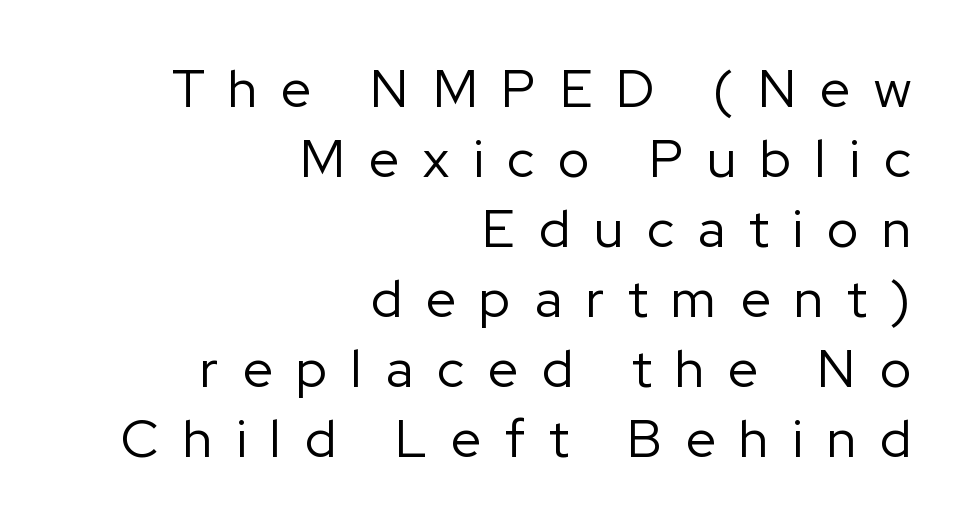
The image shows 53 px regular-weight sans-serif type, upright; set right-aligned, normal line spacing (1.32x), unusually wide letter spacing (+0.45 em), not underlined; low stroke contrast and a medium x-height.
